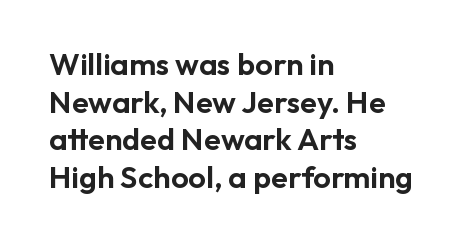
The image shows 31 px sans-serif type, upright; set left-aligned, line spacing 1.21x, normal letter spacing, not underlined; low stroke contrast and a medium x-height.
